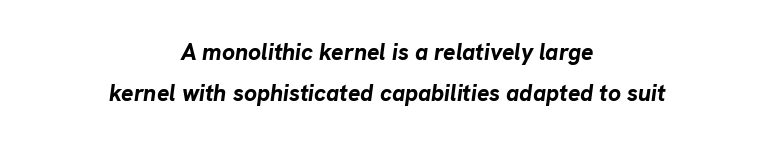
The image shows 23 px bold type, italic (leaning right); set centered, line spacing 1.8x, normal letter spacing, not underlined.
